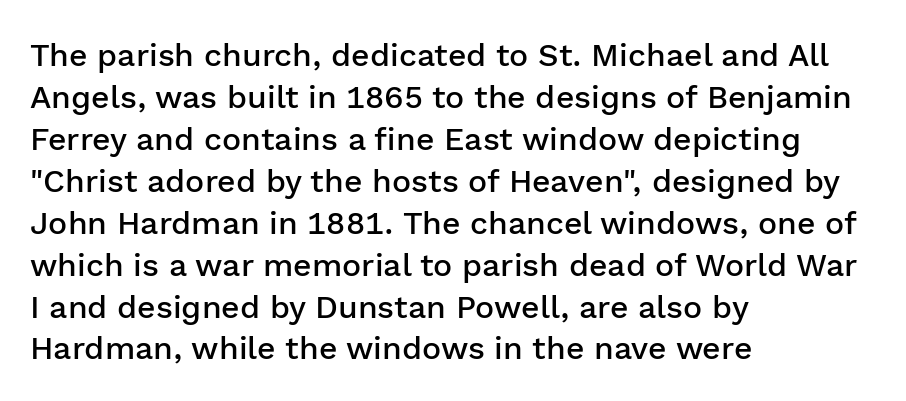
Underline: absent. Unlike italic type, these characters show no tilt at all. The passage shown has conventional tracking throughout. Is there much room between lines? A standard amount, neither cramped nor airy.
